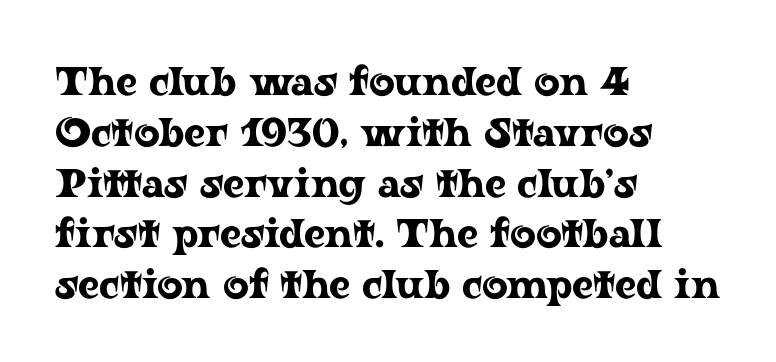
The words here are not underlined. This is serif lettering, the kind often seen in printed books. Reading down the column, the eye jumps a familiar distance to each next line. Character widths vary here, with narrow letters taking less room than wide ones. A typesetter would mark this as roman, not italic.
